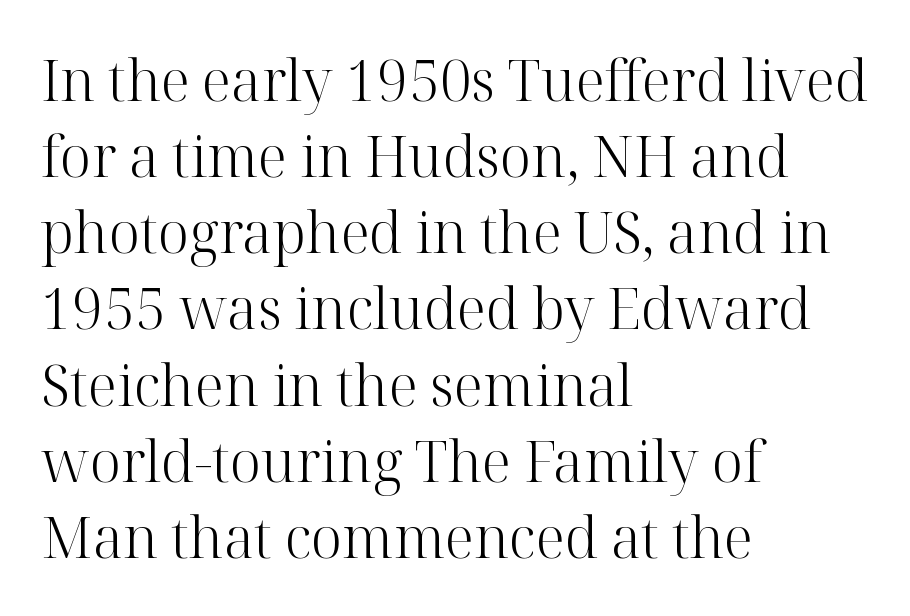
{"serif": "yes", "italic": "no", "bold": "no", "weight": "light", "width": "normal", "stroke_contrast": "high", "x_height": "medium", "monospaced": "no", "underline": "no", "align": "left", "line_spacing": "normal", "line_spacing_ratio": 1.36, "letter_spacing": "normal", "letter_spacing_em": 0.0, "glyph_px": 56}
